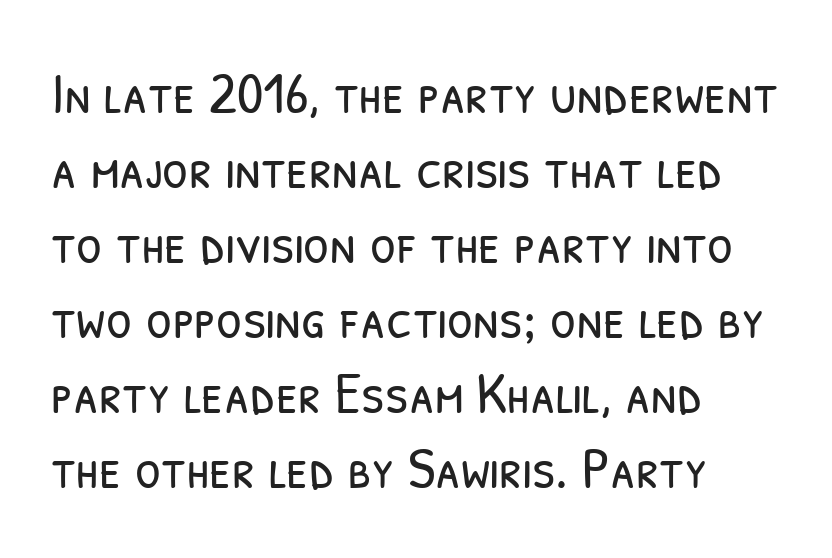
{"serif": "no", "bold": "no", "weight": "light", "width": "condensed", "stroke_contrast": "low", "x_height": "medium", "monospaced": "no", "underline": "no", "align": "left", "line_spacing": "normal", "line_spacing_ratio": 1.27, "letter_spacing": "normal", "letter_spacing_em": 0.0, "glyph_px": 59}
